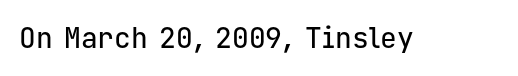
The image shows 28 px sans-serif type, upright, monospaced; set normal letter spacing, not underlined; low stroke contrast and a medium x-height.
